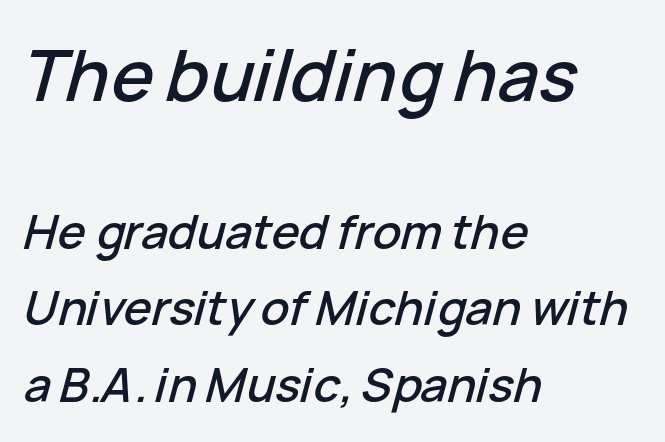
Q: Is the text italic (slanted)? A: Yes, it leans right by about 15 degrees.
Q: Is the text underlined? A: No.
Q: How is the paragraph aligned? A: Left-aligned.
Q: Is the spacing between letters normal or unusually wide? A: Normal.
Q: Is the spacing between lines tight, normal or loose? A: Normal.
Q: Which block of text is set in a larger size, the first (top) or the second (bottom)? A: The first (top) one.
Q: Width (condensed, normal, or wide)? A: Normal.
Q: Stroke contrast? A: Low.
Q: x-height? A: Medium.
Q: Monospaced? A: No.
